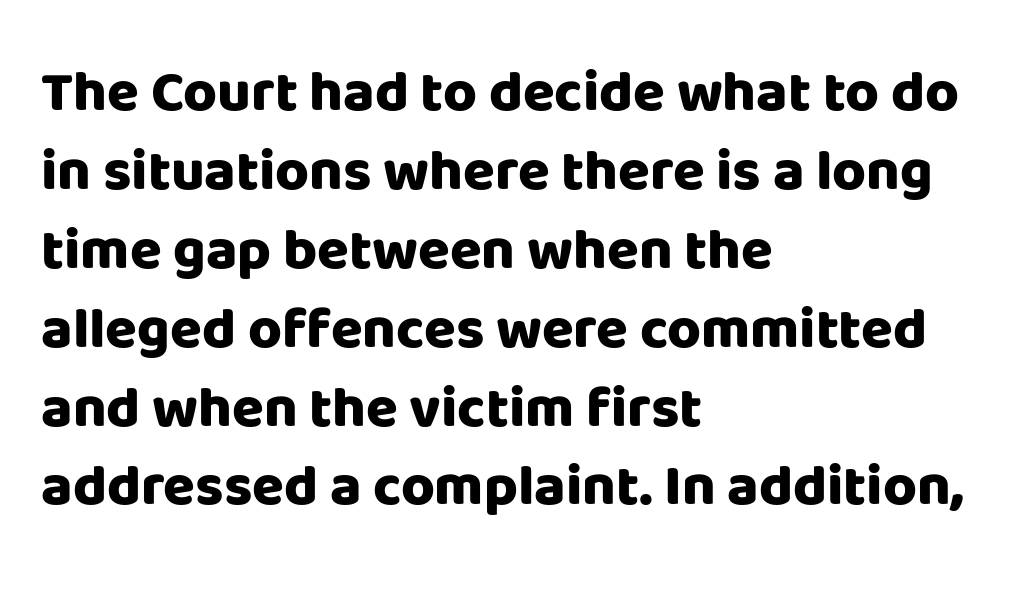
Q: Is the text bold? A: Yes.
Q: Is the text italic (slanted)? A: No, it is upright.
Q: Is the typeface a serif or a sans-serif typeface? A: Sans-serif.
Q: Is the text underlined? A: No.
Q: How is the paragraph aligned? A: Left-aligned.
Q: Is the spacing between letters normal or unusually wide? A: Normal.
Q: Is the spacing between lines tight, normal or loose? A: Normal.
Q: Width (condensed, normal, or wide)? A: Normal.
Q: Stroke contrast? A: Low.
Q: x-height? A: Large.
Q: Monospaced? A: No.
